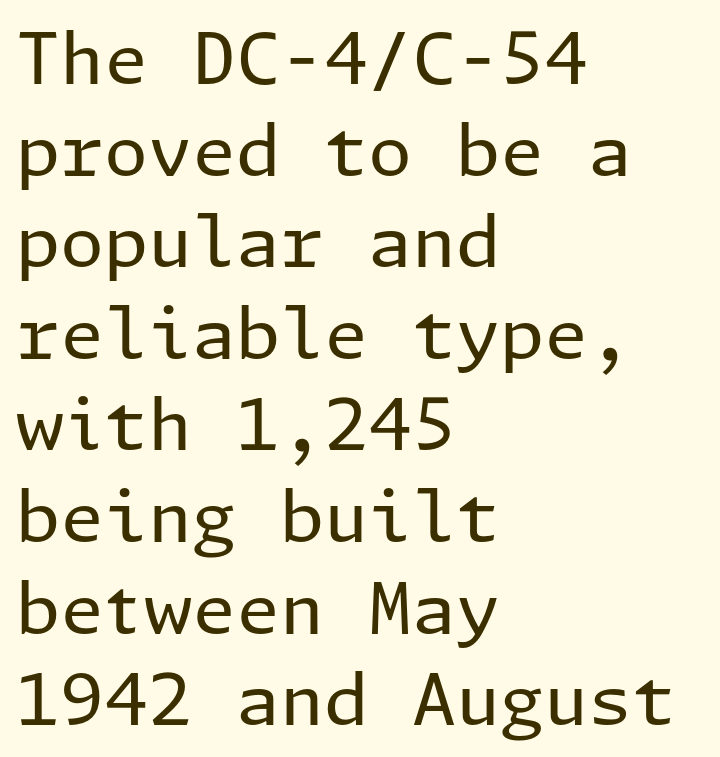
The typesetting does not lean heavy: it is not bold. This is sans-serif lettering, the kind often seen on screens and signage. Clear beneath every line of the passage. The letters stand straight up with perfectly vertical stems. The leading is moderate, giving the passage an even texture.
